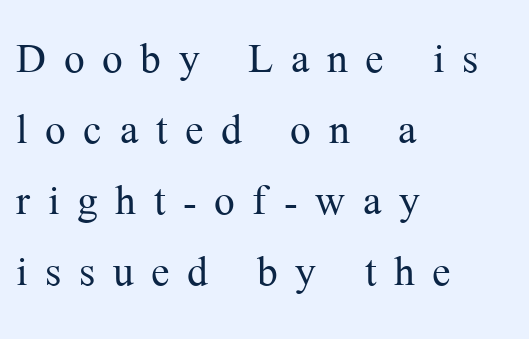
The letters look calm and open, with moderate or lighter stems. Observe the serifs anchoring each vertical stroke in this sample. Varying glyph widths throughout — classic text-font behaviour. The tracking reads as deliberately expanded to a designer's eye.
